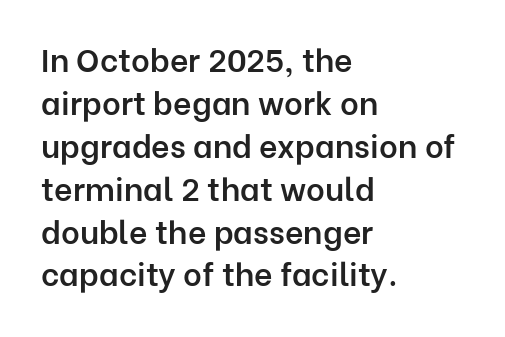
This sample uses an upright cut, with every glyph sitting square on the baseline. The face used here is proportionally spaced, like ordinary book or web type. These lines sit exactly where default settings would place them. Note: no serifs on the glyphs.
